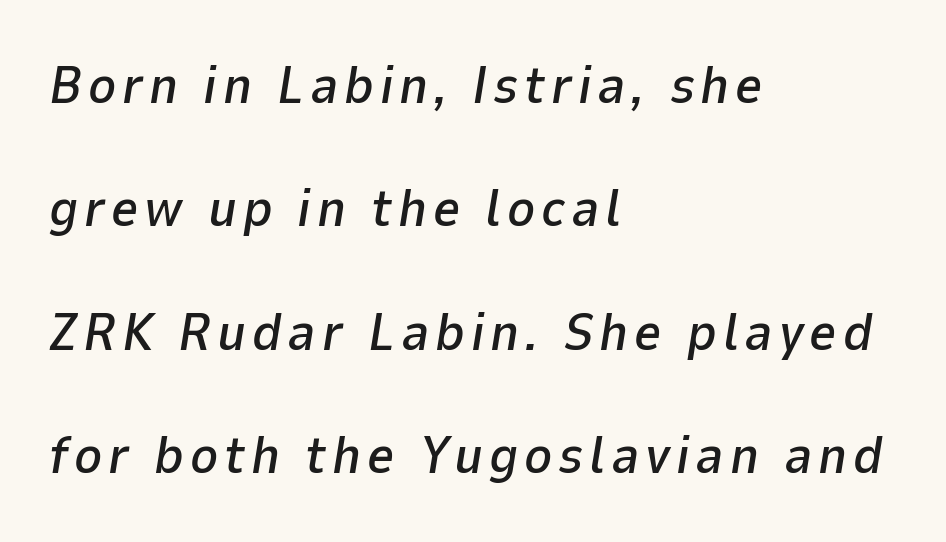
Students, observe: this is what heavily led, spacious text looks like. Only glyphs here, with clear space below each row. Slanted lettering throughout. The passage shown is typed in a proportional face where columns would drift. A student would call this left alignment; a typographer would say flush left, rag right.
